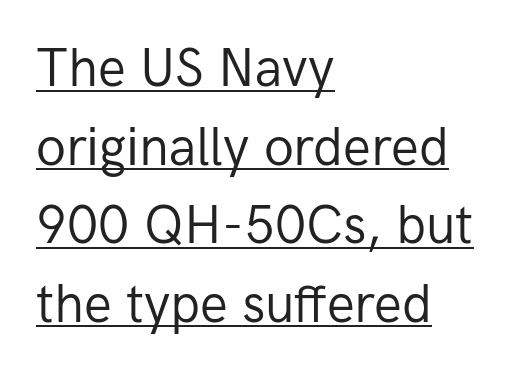
The image shows 52 px regular-weight sans-serif type, upright; set left-aligned, normal line spacing (1.51x), normal letter spacing, underlined; low stroke contrast and a medium x-height.
